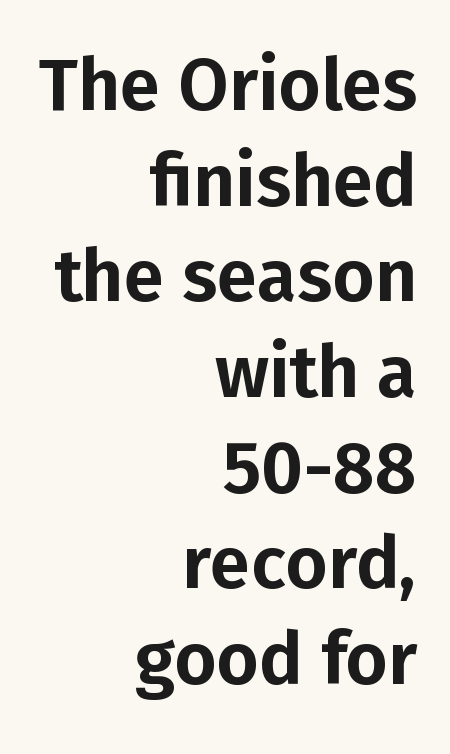
A typesetter would call this proportional, since set widths differ per character. The letters stand straight up with perfectly vertical stems. The font family rendered here belongs to the sans-serif group. The rag falls on the left side of this text block. No word sits above an underline.
